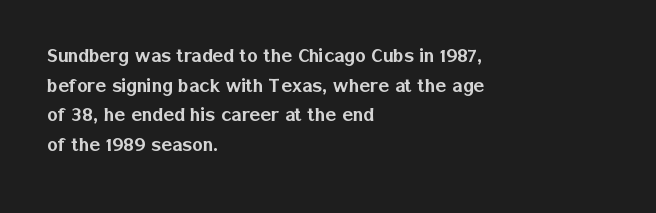
{"italic": "no", "underline": "no", "align": "left", "line_spacing": "normal", "line_spacing_ratio": 1.35, "letter_spacing": "normal", "letter_spacing_em": 0.0, "glyph_px": 22}
